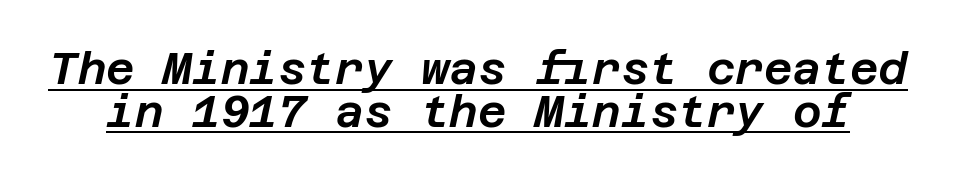
Q: Is the text italic (slanted)? A: Yes, it leans right by about 12 degrees.
Q: Is the text underlined? A: Yes.
Q: Is the spacing between letters normal or unusually wide? A: Normal.
Q: Is the spacing between lines tight, normal or loose? A: Tight.
Q: Width (condensed, normal, or wide)? A: Normal.
Q: Stroke contrast? A: Low.
Q: x-height? A: Large.
